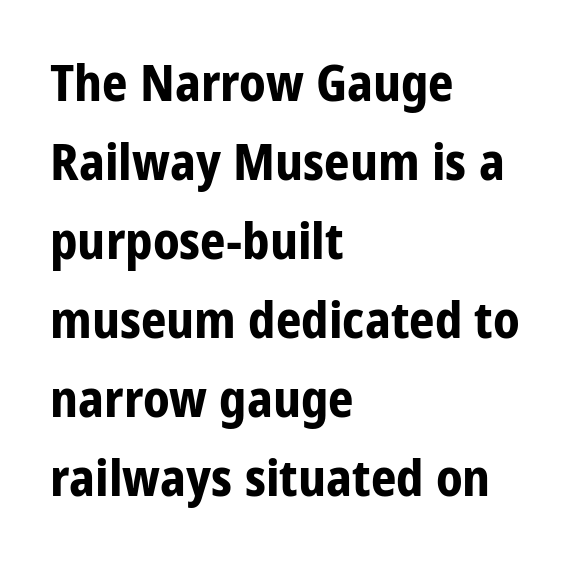
The image shows 50 px bold, condensed sans-serif type, upright; set left-aligned, normal line spacing (1.58x), normal letter spacing, not underlined; low stroke contrast and a large x-height.
